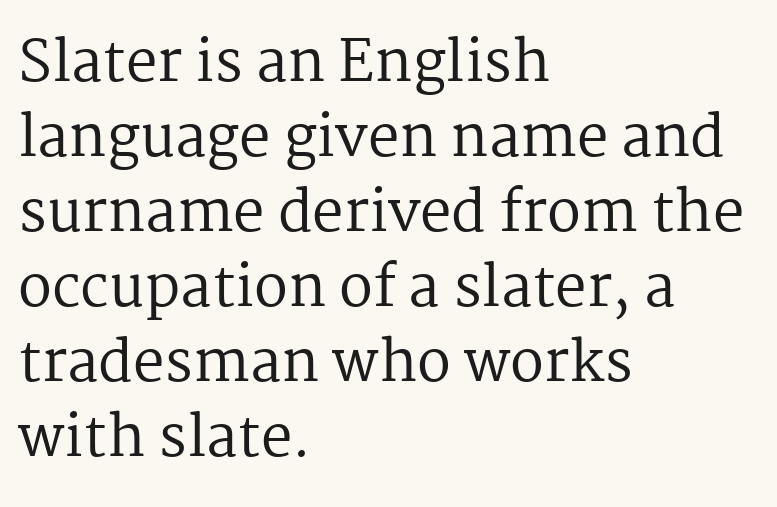
Q: Is the text bold? A: No.
Q: Is the text italic (slanted)? A: No, it is upright.
Q: Is the typeface a serif or a sans-serif typeface? A: Serif.
Q: Is the text underlined? A: No.
Q: How is the paragraph aligned? A: Left-aligned.
Q: Is the spacing between letters normal or unusually wide? A: Normal.
Q: Is the spacing between lines tight, normal or loose? A: Normal.
Q: Width (condensed, normal, or wide)? A: Normal.
Q: Stroke contrast? A: Medium.
Q: x-height? A: Medium.
Q: Monospaced? A: No.
